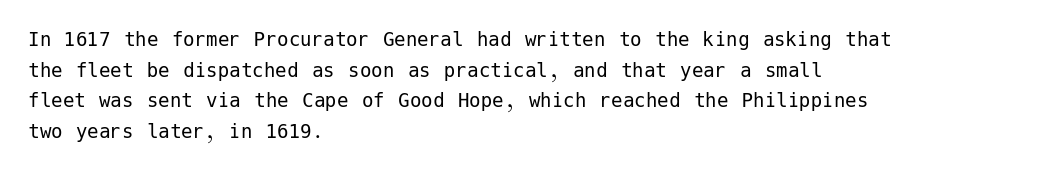
Q: Is the text bold? A: No.
Q: Is the text italic (slanted)? A: No, it is upright.
Q: Is the text underlined? A: No.
Q: How is the paragraph aligned? A: Left-aligned.
Q: Is the spacing between letters normal or unusually wide? A: Normal.
Q: Is the spacing between lines tight, normal or loose? A: Normal.
